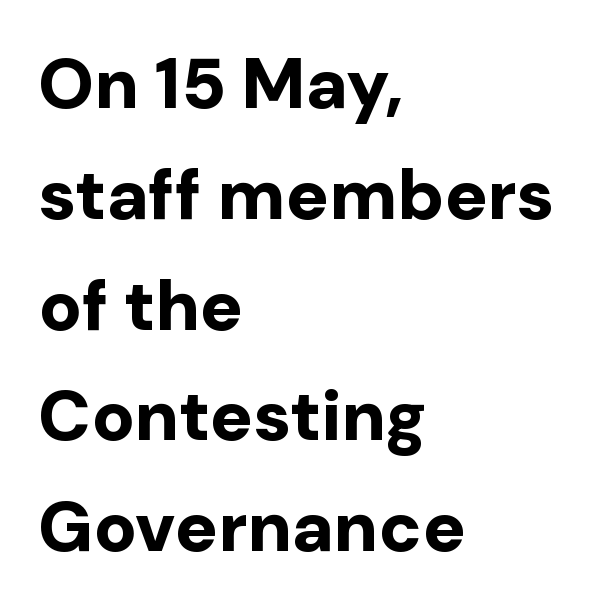
The baseline area is clear. The axis of the letterforms is exactly vertical. Regarding leading, the lines here are spaced in the standard way. The strokes are fattened all the way to bold. This rendering leaves character spacing at its baseline value.
